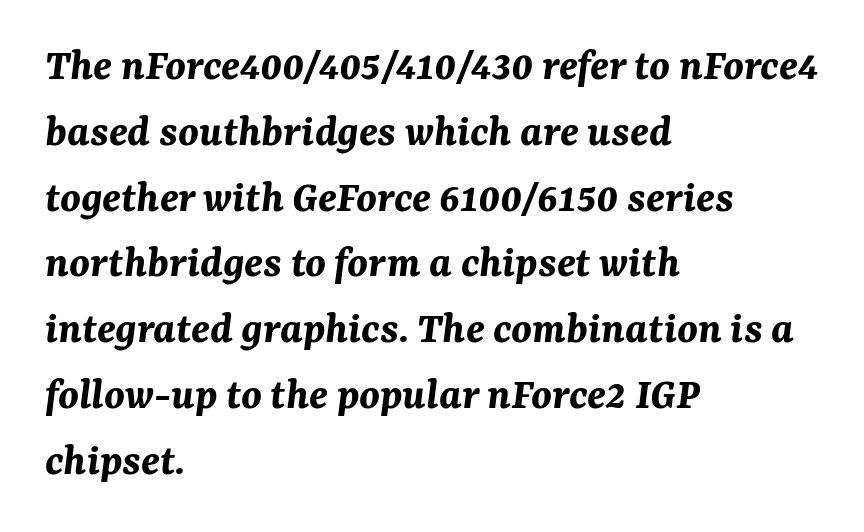
The image shows 46 px bold type, italic (leaning right); set left-aligned, normal line spacing (1.43x), normal letter spacing, not underlined; medium stroke contrast and a medium x-height.
